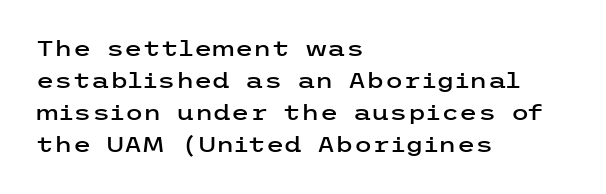
Q: Is the text italic (slanted)? A: No, it is upright.
Q: Is the text underlined? A: No.
Q: How is the paragraph aligned? A: Left-aligned.
Q: Is the spacing between letters normal or unusually wide? A: Normal.
Q: Is the spacing between lines tight, normal or loose? A: Normal.
